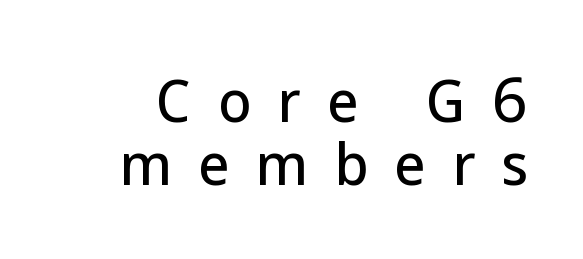
{"serif": "no", "italic": "no", "width": "normal", "stroke_contrast": "low", "x_height": "medium", "monospaced": "no", "underline": "no", "line_spacing_ratio": 1.16, "letter_spacing": "wide", "letter_spacing_em": 0.49, "glyph_px": 54}
